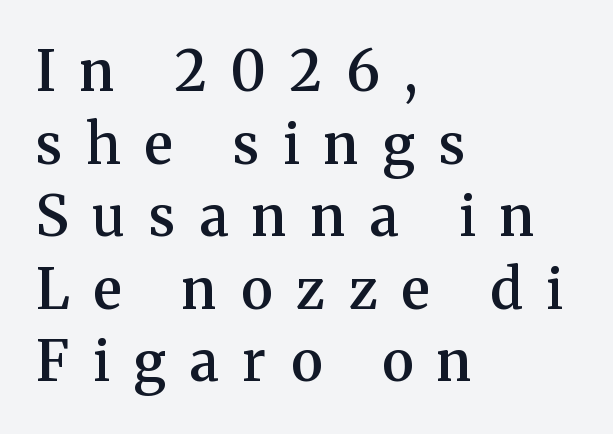
Q: Is the text bold? A: Semi-bold.
Q: Is the text italic (slanted)? A: No, it is upright.
Q: Is the typeface a serif or a sans-serif typeface? A: Serif.
Q: Is the text underlined? A: No.
Q: How is the paragraph aligned? A: Left-aligned.
Q: Is the spacing between letters normal or unusually wide? A: Unusually wide.
Q: Is the spacing between lines tight, normal or loose? A: Normal.
Q: Width (condensed, normal, or wide)? A: Normal.
Q: Stroke contrast? A: Medium.
Q: x-height? A: Medium.
Q: Monospaced? A: No.
